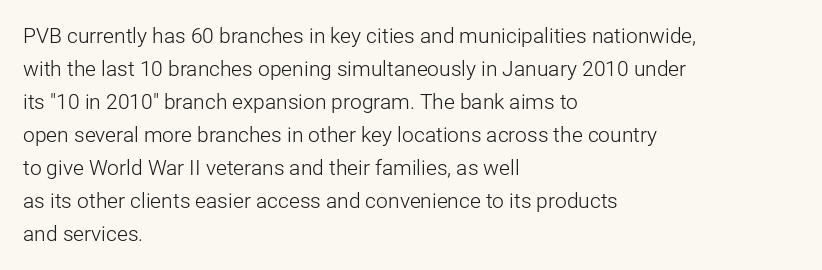
The image shows 21 px text type, upright; set left-aligned, normal line spacing (1.57x), normal letter spacing, not underlined.
